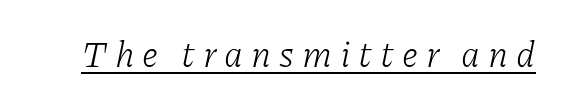
The image shows 36 px light serif type, italic (leaning right); set unusually wide letter spacing (+0.22 em), underlined; low stroke contrast and a medium x-height.
